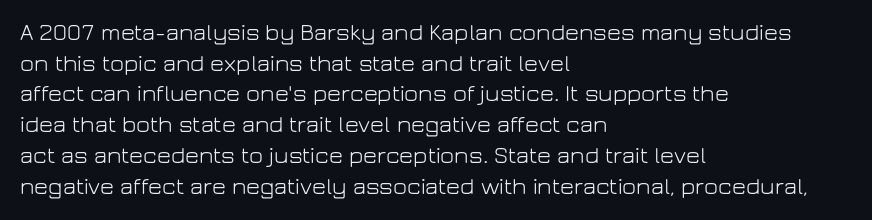
Q: Is the text bold? A: No.
Q: Is the text italic (slanted)? A: No, it is upright.
Q: Is the text underlined? A: No.
Q: How is the paragraph aligned? A: Left-aligned.
Q: Is the spacing between letters normal or unusually wide? A: Normal.
Q: Is the spacing between lines tight, normal or loose? A: Normal.
